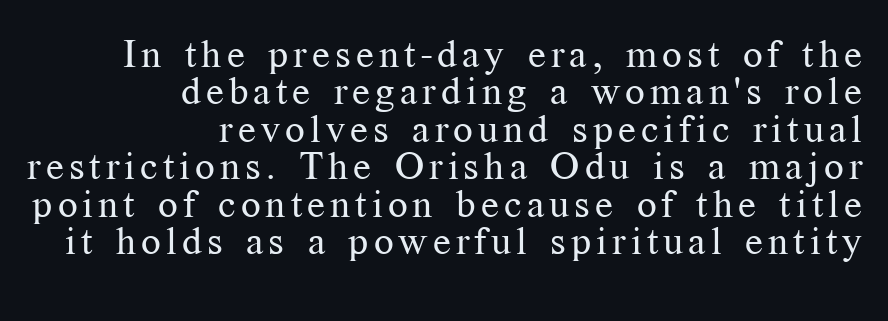
{"serif": "yes", "italic": "no", "bold": "no", "weight": "regular", "width": "normal", "stroke_contrast": "medium", "x_height": "medium", "monospaced": "no", "underline": "no", "align": "right", "line_spacing": "tight", "line_spacing_ratio": 0.96, "glyph_px": 39}
